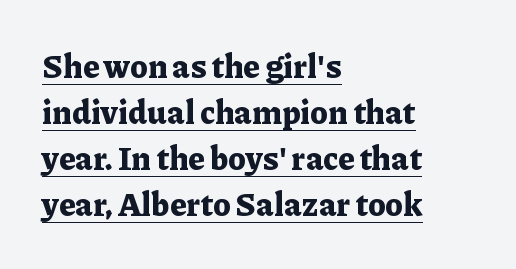
I'd call this a serif setting — the letters wear small feet. Students, observe: this is what conventionally led text looks like. In designer terms, the underline attribute is active on this setting. Short and long lines alike share a common starting point at left.
